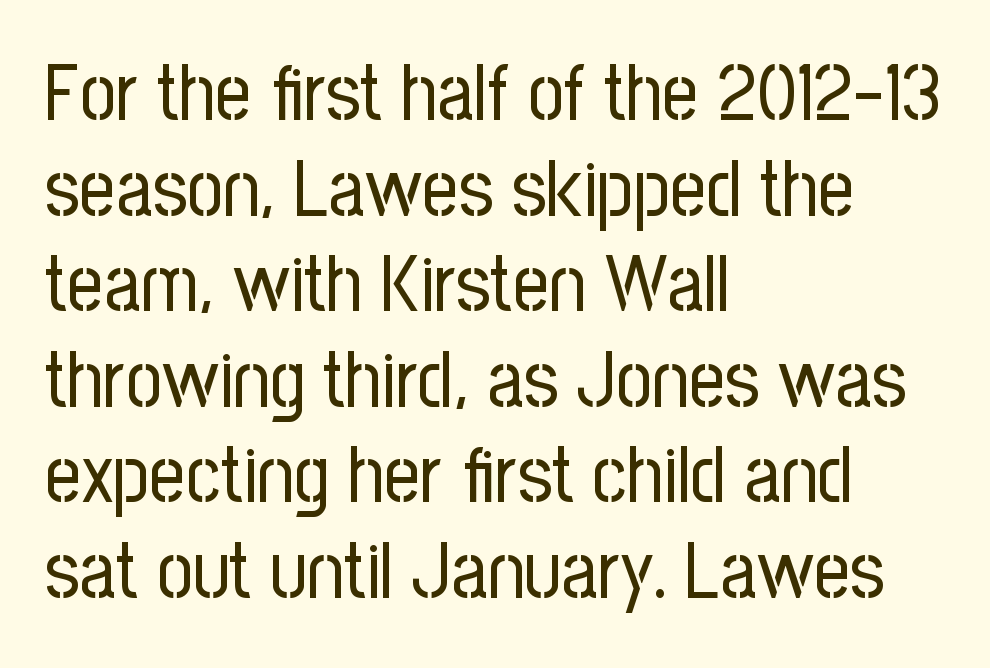
Q: Is the text bold? A: No.
Q: Is the text italic (slanted)? A: No, it is upright.
Q: Is the typeface a serif or a sans-serif typeface? A: Sans-serif.
Q: Is the text underlined? A: No.
Q: How is the paragraph aligned? A: Left-aligned.
Q: Is the spacing between letters normal or unusually wide? A: Normal.
Q: Width (condensed, normal, or wide)? A: Condensed.
Q: Stroke contrast? A: Low.
Q: x-height? A: Medium.
Q: Monospaced? A: No.
